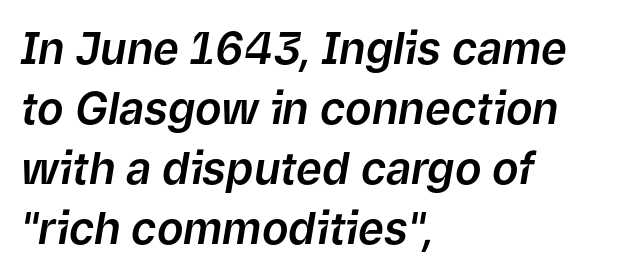
{"italic": "yes", "lean": "right", "slant_degrees": 9, "width": "normal", "stroke_contrast": "low", "x_height": "medium", "monospaced": "no", "underline": "no", "align": "left", "line_spacing": "normal", "line_spacing_ratio": 1.36, "letter_spacing": "normal", "letter_spacing_em": 0.0, "glyph_px": 44}
